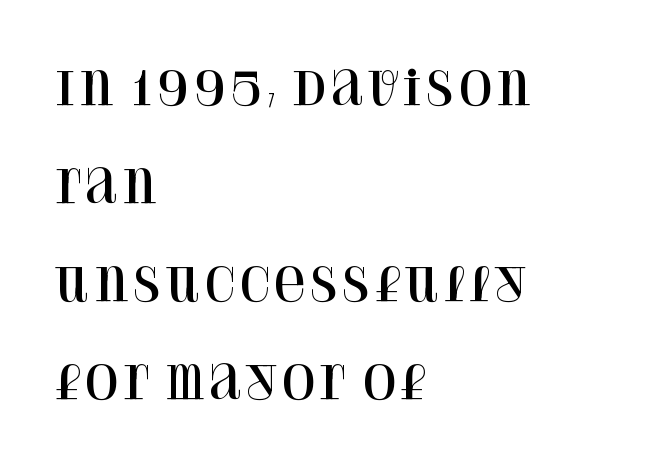
Q: Is the text italic (slanted)? A: No, it is upright.
Q: Is the typeface a serif or a sans-serif typeface? A: Serif.
Q: Is the text underlined? A: No.
Q: How is the paragraph aligned? A: Left-aligned.
Q: Is the spacing between letters normal or unusually wide? A: Normal.
Q: Is the spacing between lines tight, normal or loose? A: Loose.
Q: Width (condensed, normal, or wide)? A: Normal.
Q: Stroke contrast? A: High.
Q: x-height? A: Large.
Q: Monospaced? A: No.
